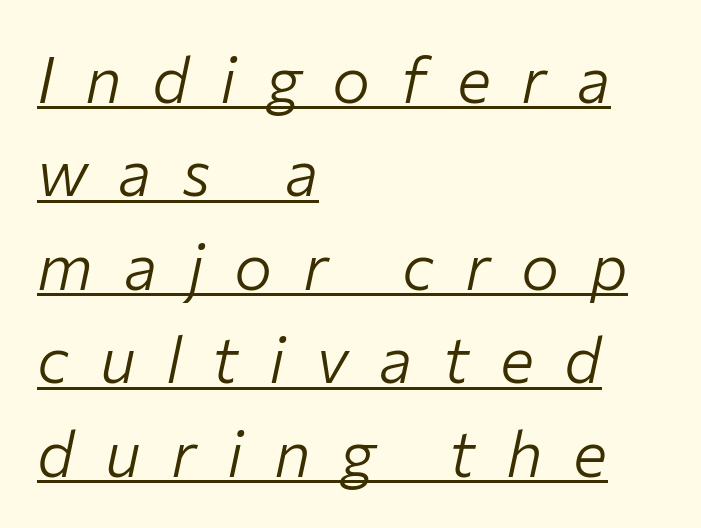
{"italic": "yes", "lean": "right", "slant_degrees": 12, "bold": "no", "weight": "light", "width": "normal", "stroke_contrast": "low", "x_height": "medium", "monospaced": "no", "underline": "yes", "align": "left", "line_spacing": "normal", "line_spacing_ratio": 1.46, "letter_spacing": "wide", "letter_spacing_em": 0.48, "glyph_px": 64}
